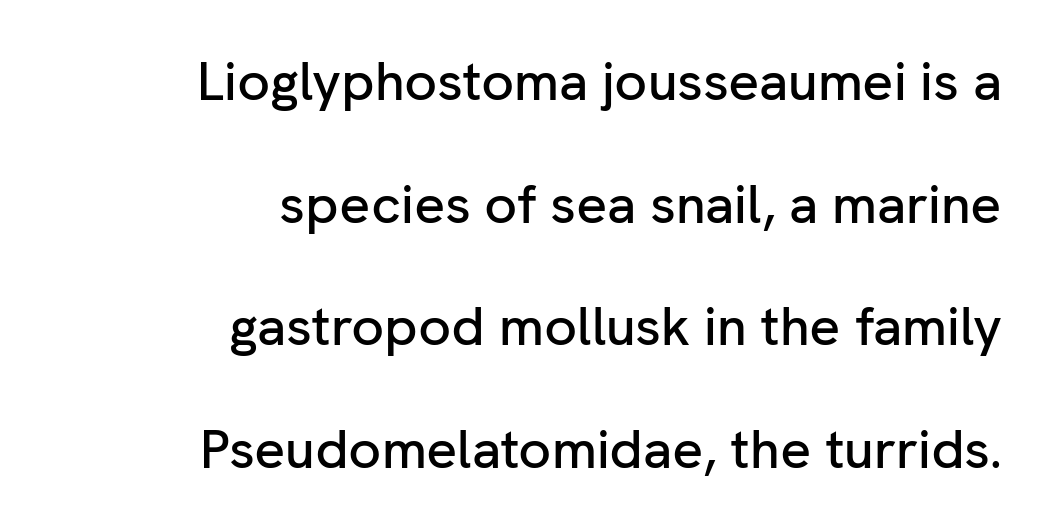
Each letter keeps its own natural width here, so spacing adapts to shape. Beneath every word, the page is bare. Style check: upright. Line spacing here is loose. Nope, no serifs anywhere on these letters. There is no visible air inserted between adjacent glyphs.
